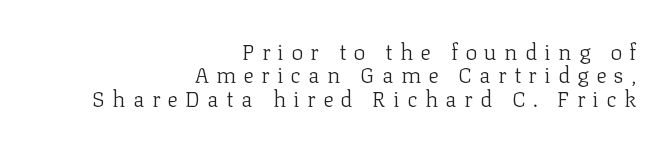
{"italic": "no", "bold": "no", "underline": "no", "align": "right", "line_spacing": "tight", "line_spacing_ratio": 1.06, "letter_spacing": "wide", "letter_spacing_em": 0.34, "glyph_px": 22}
